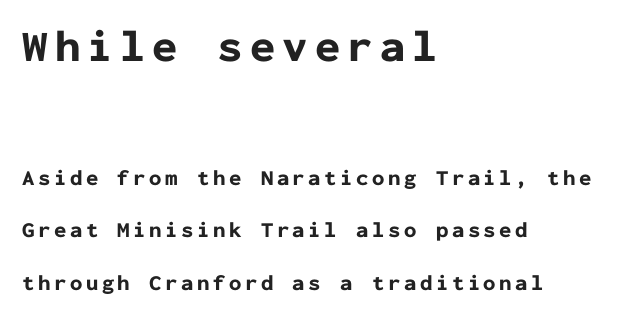
Q: Is the text bold? A: Yes.
Q: Is the text italic (slanted)? A: No, it is upright.
Q: Is the typeface a serif or a sans-serif typeface? A: Sans-serif.
Q: Is the text underlined? A: No.
Q: How is the paragraph aligned? A: Left-aligned.
Q: Is the spacing between lines tight, normal or loose? A: Loose.
Q: Which block of text is set in a larger size, the first (top) or the second (bottom)? A: The first (top) one.
Q: Width (condensed, normal, or wide)? A: Normal.
Q: Stroke contrast? A: Low.
Q: x-height? A: Medium.
Q: Monospaced? A: Yes.
